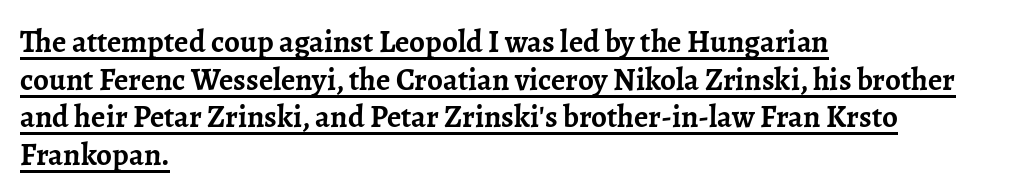
The image shows 31 px semibold serif type, upright; set left-aligned, line spacing 1.21x, normal letter spacing, underlined; low stroke contrast and a medium x-height.
